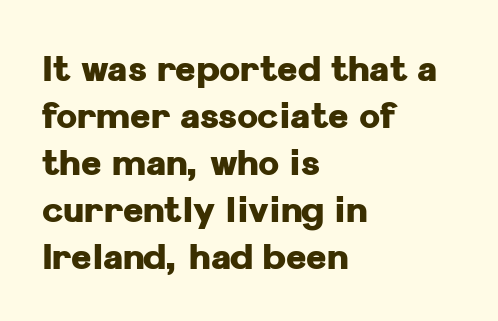
Q: Is the text bold? A: Yes.
Q: Is the text italic (slanted)? A: No, it is upright.
Q: Is the typeface a serif or a sans-serif typeface? A: Sans-serif.
Q: Is the text underlined? A: No.
Q: How is the paragraph aligned? A: Left-aligned.
Q: Is the spacing between letters normal or unusually wide? A: Normal.
Q: Is the spacing between lines tight, normal or loose? A: Normal.
Q: Width (condensed, normal, or wide)? A: Normal.
Q: Stroke contrast? A: Low.
Q: x-height? A: Medium.
Q: Monospaced? A: No.
